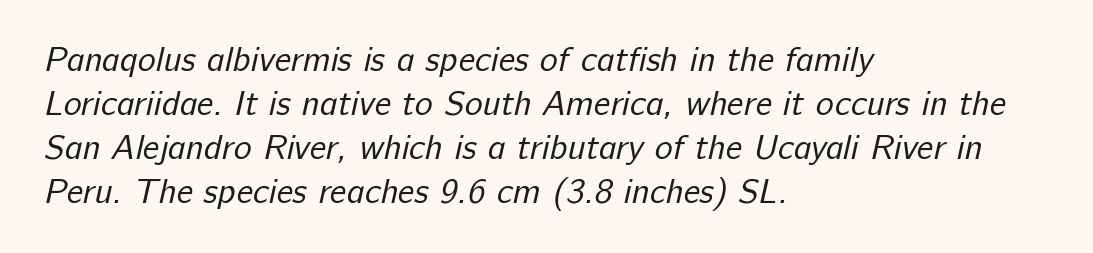
{"serif": "no", "bold": "no", "weight": "regular", "width": "normal", "stroke_contrast": "low", "x_height": "medium", "monospaced": "no", "underline": "no", "align": "left", "line_spacing": "normal", "line_spacing_ratio": 1.29, "letter_spacing": "normal", "letter_spacing_em": 0.0, "glyph_px": 34}
